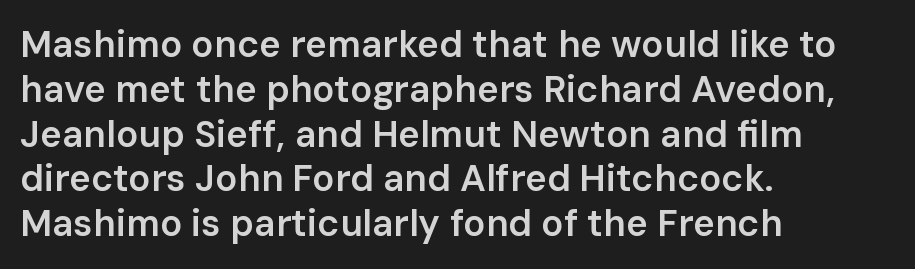
The image shows 37 px semibold sans-serif type, upright; set left-aligned, line spacing 1.21x, normal letter spacing, not underlined; low stroke contrast and a medium x-height.
